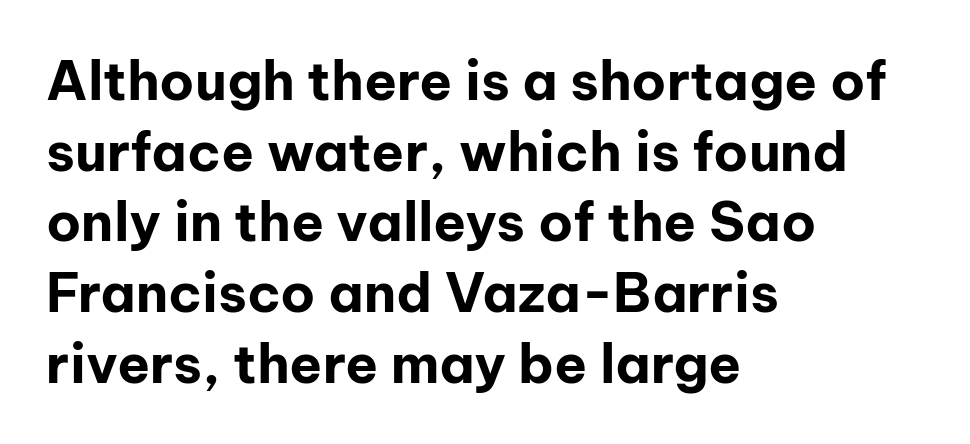
{"serif": "no", "italic": "no", "bold": "yes", "weight": "bold", "width": "normal", "stroke_contrast": "low", "x_height": "medium", "monospaced": "no", "underline": "no", "align": "left", "line_spacing": "normal", "line_spacing_ratio": 1.31, "letter_spacing": "normal", "letter_spacing_em": 0.0, "glyph_px": 54}
